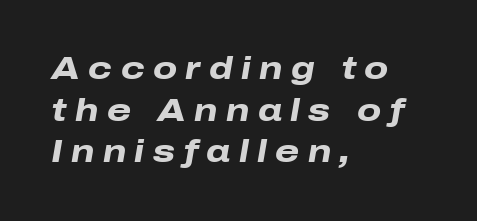
Q: Is the text bold? A: Yes.
Q: Is the text italic (slanted)? A: Yes, it leans right by about 10 degrees.
Q: Is the text underlined? A: No.
Q: How is the paragraph aligned? A: Left-aligned.
Q: Is the spacing between letters normal or unusually wide? A: Unusually wide.
Q: Is the spacing between lines tight, normal or loose? A: Normal.
Q: Width (condensed, normal, or wide)? A: Wide.
Q: Stroke contrast? A: Low.
Q: x-height? A: Medium.
Q: Monospaced? A: No.
